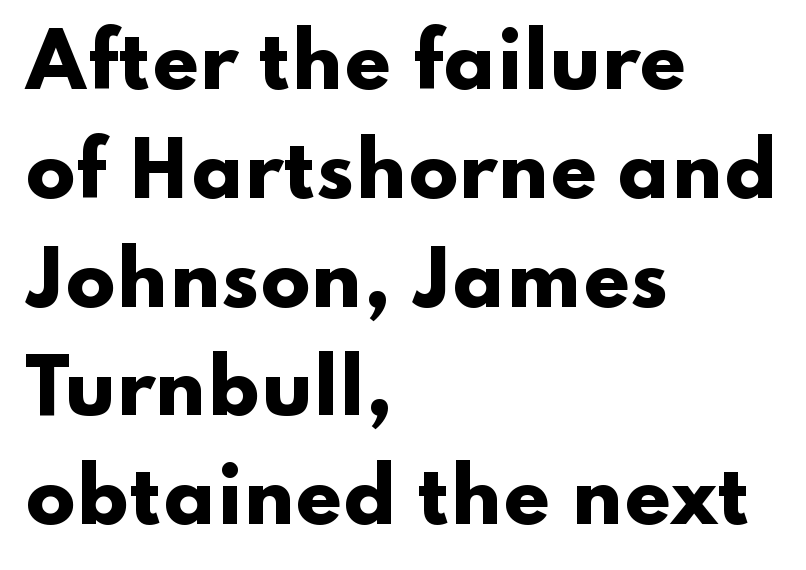
Q: Is the text bold? A: Yes.
Q: Is the text italic (slanted)? A: No, it is upright.
Q: Is the typeface a serif or a sans-serif typeface? A: Sans-serif.
Q: Is the text underlined? A: No.
Q: How is the paragraph aligned? A: Left-aligned.
Q: Is the spacing between letters normal or unusually wide? A: Normal.
Q: Is the spacing between lines tight, normal or loose? A: Normal.
Q: Width (condensed, normal, or wide)? A: Wide.
Q: Stroke contrast? A: Low.
Q: x-height? A: Small.
Q: Monospaced? A: No.
